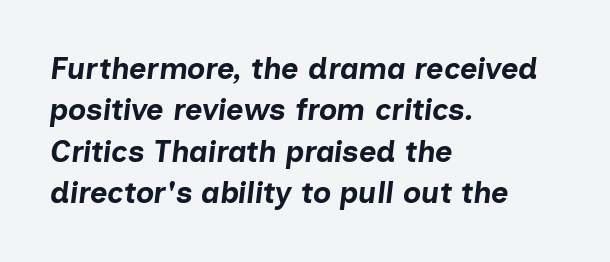
Q: Is the text bold? A: Yes.
Q: Is the text italic (slanted)? A: Yes, it leans right by about 7 degrees.
Q: Is the text underlined? A: No.
Q: How is the paragraph aligned? A: Left-aligned.
Q: Is the spacing between letters normal or unusually wide? A: Normal.
Q: Is the spacing between lines tight, normal or loose? A: Normal.
Q: Width (condensed, normal, or wide)? A: Normal.
Q: Stroke contrast? A: Low.
Q: x-height? A: Medium.
Q: Monospaced? A: No.
